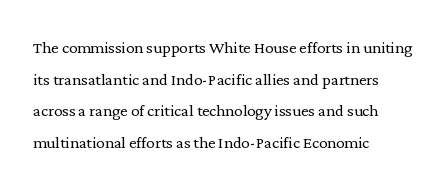
Q: Is the text bold? A: No.
Q: Is the text italic (slanted)? A: No, it is upright.
Q: Is the text underlined? A: No.
Q: How is the paragraph aligned? A: Left-aligned.
Q: Is the spacing between letters normal or unusually wide? A: Normal.
Q: Is the spacing between lines tight, normal or loose? A: Normal.
